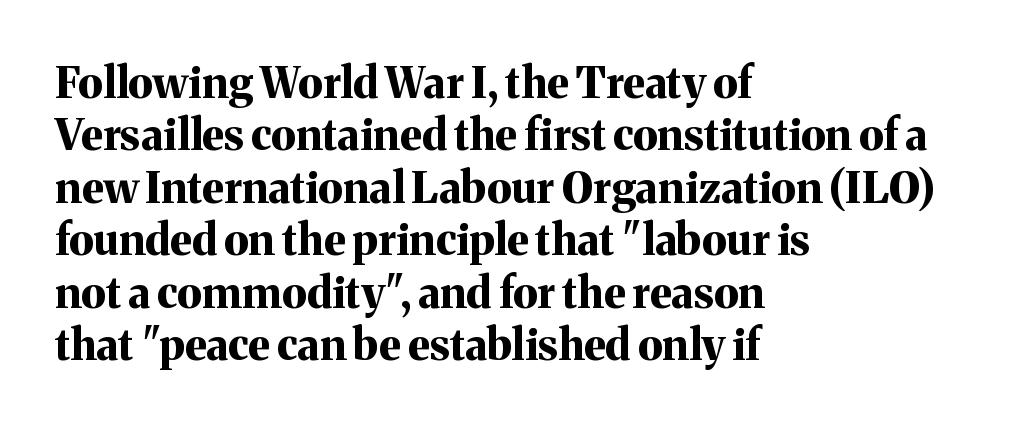
Look at the tracking — it's just the regular setting, nothing added. Do the characters align in a grid? No, the font is proportional. Compared with a centered layout, this one pins lines to the left instead. Every letter is thick-stroked: bold, no question. The letters stand upright; this is a roman face.
